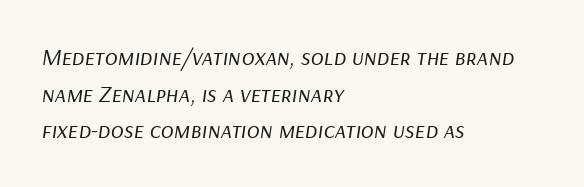
Q: Is the text bold? A: No.
Q: Is the text italic (slanted)? A: Yes, it leans right by about 9 degrees.
Q: Is the text underlined? A: No.
Q: How is the paragraph aligned? A: Left-aligned.
Q: Is the spacing between letters normal or unusually wide? A: Normal.
Q: Is the spacing between lines tight, normal or loose? A: Normal.
